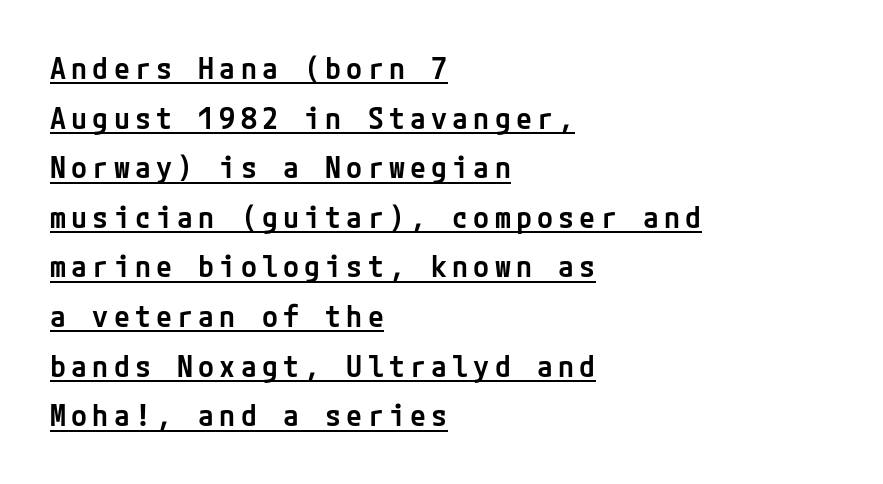
The image shows 29 px semibold sans-serif type, upright; set left-aligned, line spacing 1.71x, underlined; low stroke contrast and a medium x-height.
